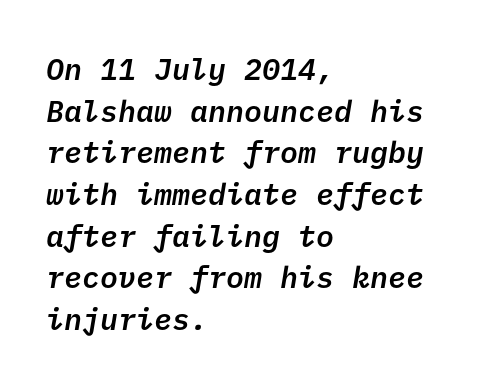
Q: Is the text bold? A: Semi-bold.
Q: Is the typeface a serif or a sans-serif typeface? A: Sans-serif.
Q: Is the text underlined? A: No.
Q: How is the paragraph aligned? A: Left-aligned.
Q: Is the spacing between letters normal or unusually wide? A: Normal.
Q: Is the spacing between lines tight, normal or loose? A: Normal.
Q: Width (condensed, normal, or wide)? A: Normal.
Q: Stroke contrast? A: Low.
Q: x-height? A: Medium.
